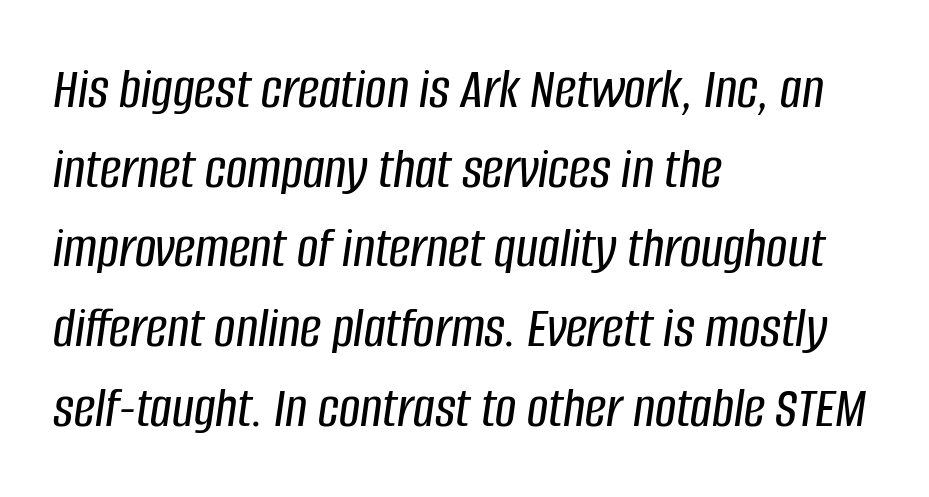
{"italic": "yes", "lean": "right", "slant_degrees": 8, "width": "condensed", "stroke_contrast": "low", "x_height": "large", "monospaced": "no", "underline": "no", "align": "left", "line_spacing": "normal", "line_spacing_ratio": 1.35, "letter_spacing": "normal", "letter_spacing_em": 0.0, "glyph_px": 59}
